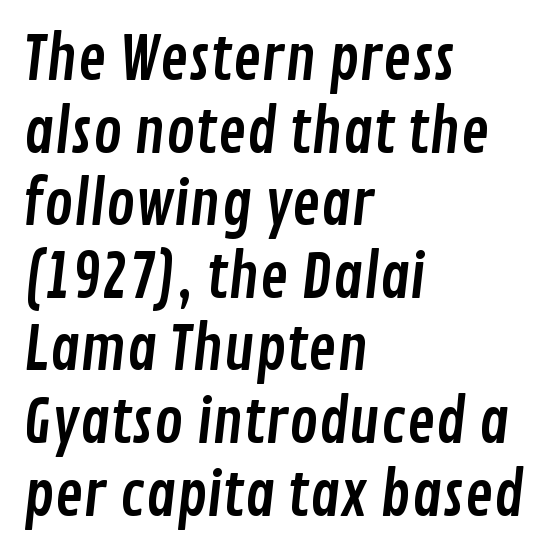
The image shows 60 px condensed sans-serif type; set left-aligned, line spacing 1.21x, normal letter spacing, not underlined; low stroke contrast and a medium x-height.
